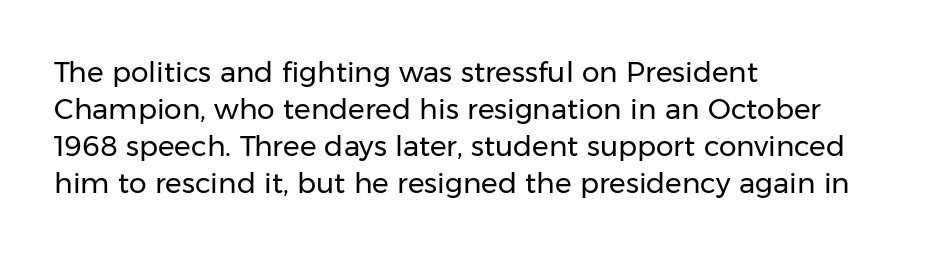
Q: Is the text bold? A: No.
Q: Is the text italic (slanted)? A: No, it is upright.
Q: Is the typeface a serif or a sans-serif typeface? A: Sans-serif.
Q: Is the text underlined? A: No.
Q: How is the paragraph aligned? A: Left-aligned.
Q: Is the spacing between letters normal or unusually wide? A: Normal.
Q: Is the spacing between lines tight, normal or loose? A: Normal.
Q: Width (condensed, normal, or wide)? A: Normal.
Q: Stroke contrast? A: Low.
Q: x-height? A: Medium.
Q: Monospaced? A: No.
